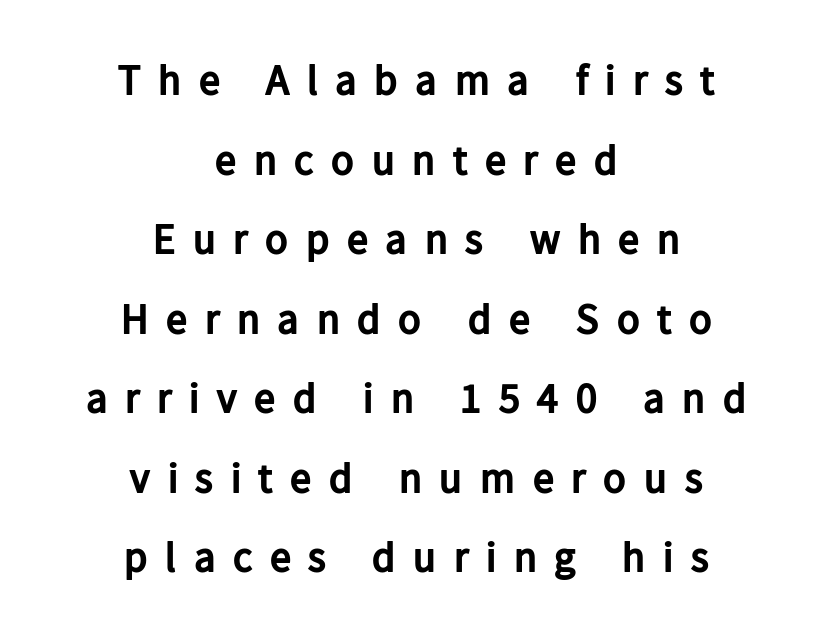
Q: Is the text bold? A: Yes.
Q: Is the text italic (slanted)? A: No, it is upright.
Q: Is the typeface a serif or a sans-serif typeface? A: Sans-serif.
Q: Is the text underlined? A: No.
Q: How is the paragraph aligned? A: Centered.
Q: Is the spacing between letters normal or unusually wide? A: Unusually wide.
Q: Width (condensed, normal, or wide)? A: Normal.
Q: Stroke contrast? A: Low.
Q: x-height? A: Medium.
Q: Monospaced? A: No.
